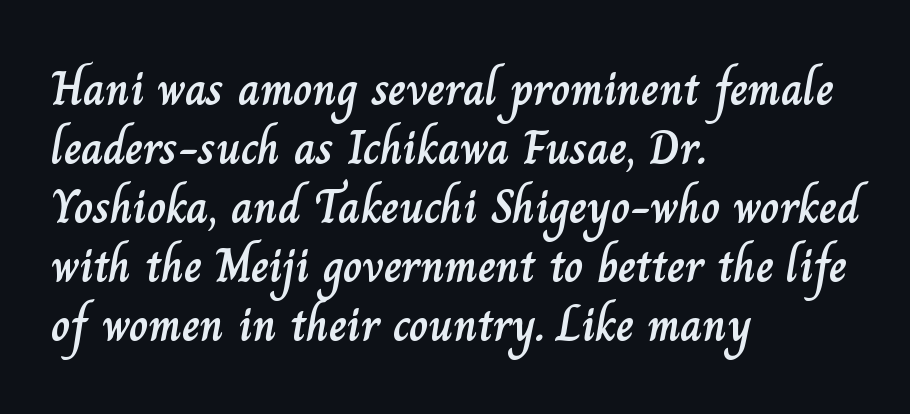
The image shows 48 px text type; set left-aligned, line spacing 1.23x, normal letter spacing, not underlined; low stroke contrast and a small x-height.
